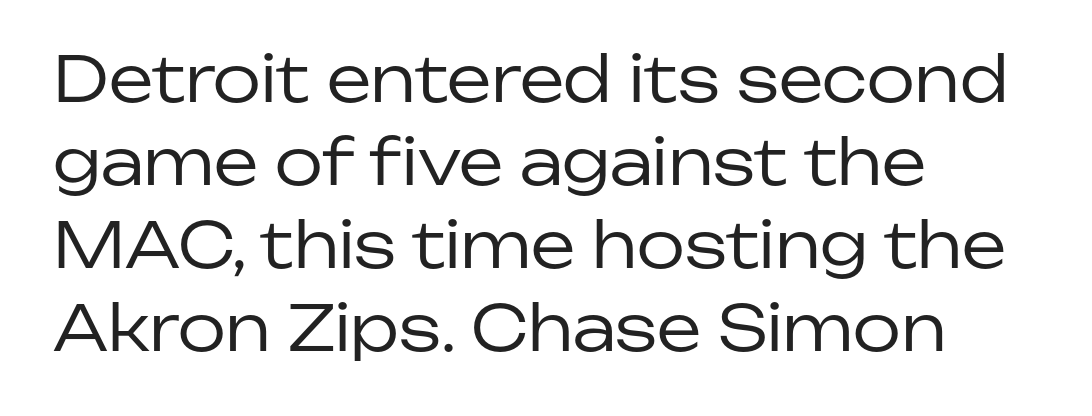
Q: Is the text bold? A: No.
Q: Is the text italic (slanted)? A: No, it is upright.
Q: Is the typeface a serif or a sans-serif typeface? A: Sans-serif.
Q: Is the text underlined? A: No.
Q: How is the paragraph aligned? A: Left-aligned.
Q: Is the spacing between letters normal or unusually wide? A: Normal.
Q: Is the spacing between lines tight, normal or loose? A: Normal.
Q: Width (condensed, normal, or wide)? A: Normal.
Q: Stroke contrast? A: Low.
Q: x-height? A: Medium.
Q: Monospaced? A: No.
